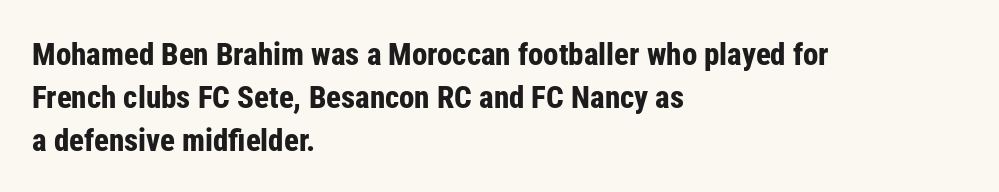
Has an underline been added? It has not. Observe the absence of serifs on each vertical stroke in this sample. The ragged edge is on the right, which tells us the setting is flush left. These lines carry a lot of weight — the face is fully bold.
